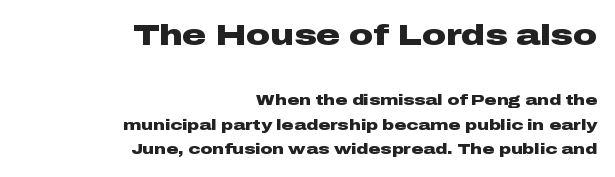
{"serif": "no", "italic": "no", "bold": "yes", "weight": "heavy", "width": "wide", "stroke_contrast": "low", "x_height": "medium", "monospaced": "no", "underline": "no", "align": "right", "line_spacing": "normal", "line_spacing_ratio": 1.64, "letter_spacing": "normal", "letter_spacing_em": 0.0, "larger_block": "first", "size_ratio": 2.0, "glyph_px": 30}
